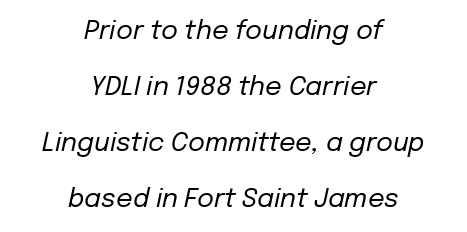
The image shows 26 px text type, italic (leaning right); set centered, loose line spacing (2.15x), normal letter spacing, not underlined.
